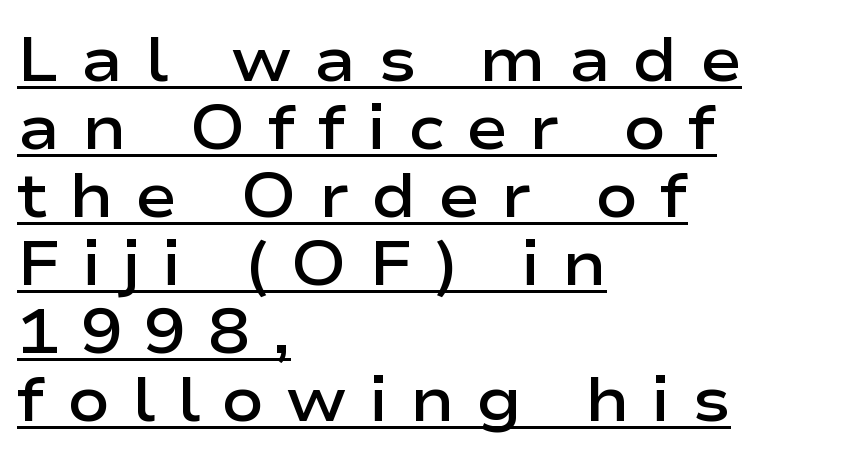
The image shows 63 px semibold, wide sans-serif type, upright; set left-aligned, tight line spacing (1.08x), unusually wide letter spacing (+0.34 em), underlined; low stroke contrast and a medium x-height.
